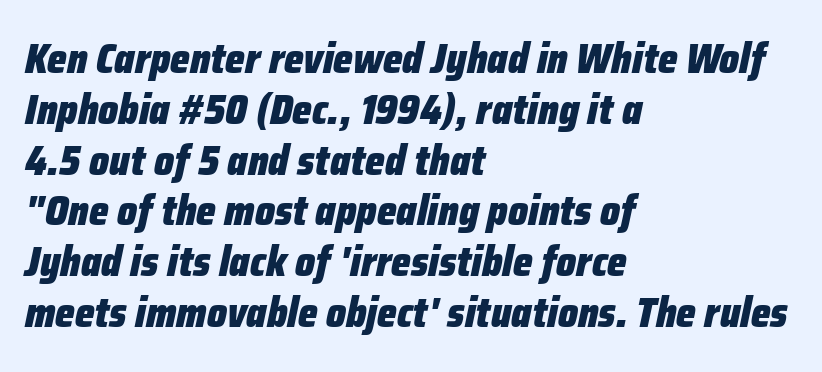
Q: Is the text bold? A: Yes.
Q: Is the text italic (slanted)? A: Yes, it leans right by about 12 degrees.
Q: Is the text underlined? A: No.
Q: How is the paragraph aligned? A: Left-aligned.
Q: Is the spacing between letters normal or unusually wide? A: Normal.
Q: Width (condensed, normal, or wide)? A: Condensed.
Q: Stroke contrast? A: Low.
Q: x-height? A: Medium.
Q: Monospaced? A: No.
